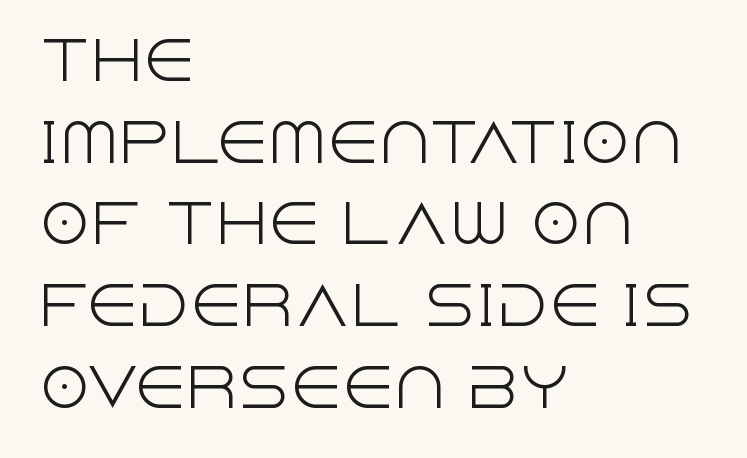
{"serif": "no", "italic": "no", "bold": "no", "weight": "light", "width": "normal", "x_height": "large", "monospaced": "no", "underline": "no", "align": "left", "line_spacing": "normal", "line_spacing_ratio": 1.57, "letter_spacing": "normal", "letter_spacing_em": 0.0, "glyph_px": 52}
